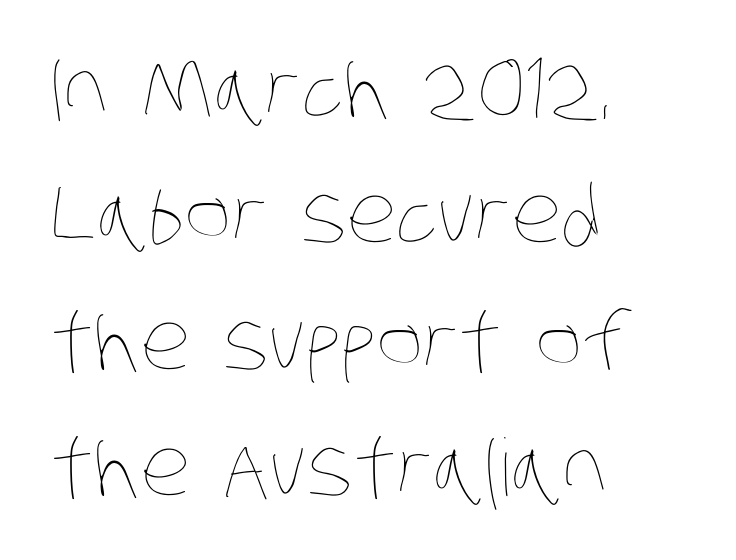
Each letter keeps its own natural width here, so spacing adapts to shape. Glance below the letters and you will spot only blank space. The compositor pushed each line to the left boundary. Reading down the column, the eye jumps a familiar distance to each next line. No extra ink here — the face is not bold.
